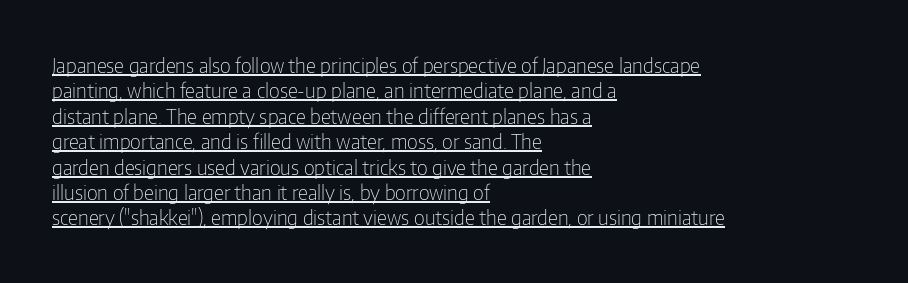
The letterforms sit at book weight or below. The lettering stays uniformly vertical, giving the passage a roman look. Compared with a centered layout, this one pins lines to the left instead. What stands out about the letter spacing? Nothing — it is the standard amount. Somebody hit Ctrl+U on this one — the words are underlined. Notice how descenders clear the ascenders below comfortably — that's standard leading.
